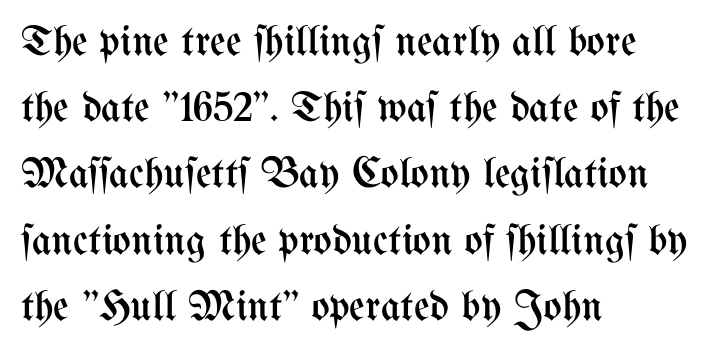
{"italic": "no", "bold": "no", "weight": "regular", "width": "condensed", "stroke_contrast": "medium", "x_height": "medium", "monospaced": "no", "underline": "no", "align": "left", "line_spacing": "normal", "line_spacing_ratio": 1.54, "letter_spacing": "normal", "letter_spacing_em": 0.0, "glyph_px": 43}
